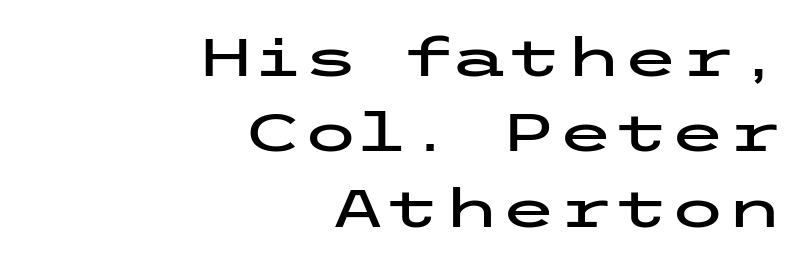
Q: Is the text italic (slanted)? A: No, it is upright.
Q: Is the typeface a serif or a sans-serif typeface? A: Sans-serif.
Q: Is the text underlined? A: No.
Q: How is the paragraph aligned? A: Right-aligned.
Q: Is the spacing between letters normal or unusually wide? A: Normal.
Q: Is the spacing between lines tight, normal or loose? A: Normal.
Q: Width (condensed, normal, or wide)? A: Wide.
Q: Stroke contrast? A: Low.
Q: x-height? A: Medium.
